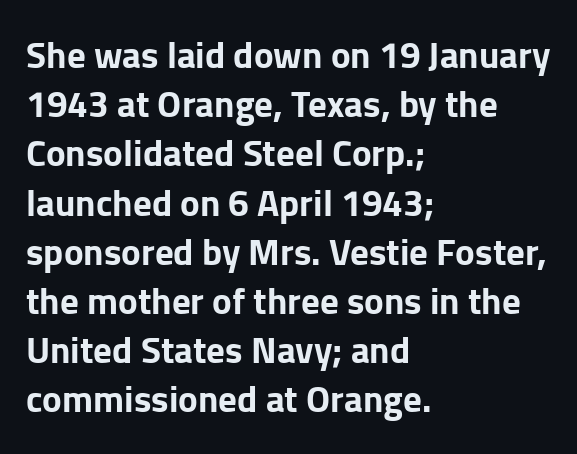
No italicization has been applied; the sample stays upright. What kind of face is this? One without serifs — a sans. Each glyph is drawn with heavy, bold strokes. Baseline-to-baseline distance is the conventional proportion of letter height. The zone under the glyphs is completely vacant.
